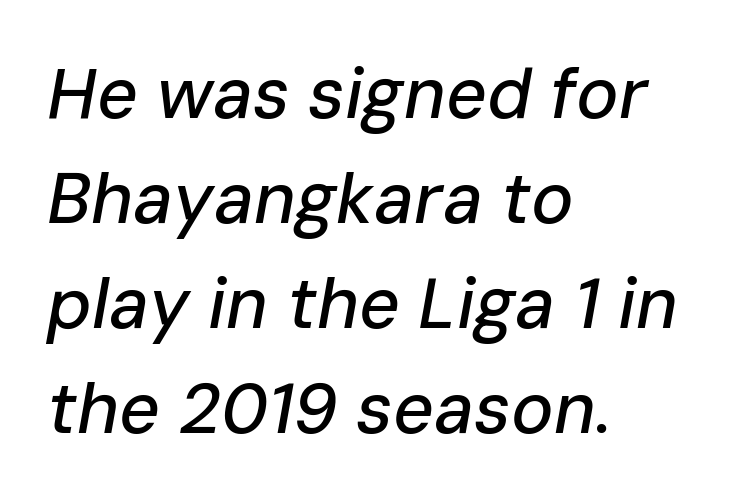
When letters slant like this, we call the style italic. These lines are rendered in a variable-pitch font. Any mark beneath the type? The region is blank. In terms of letterspacing, this is plain default setting.
